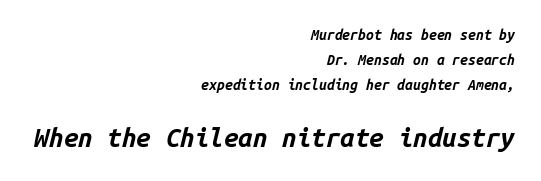
{"italic": "yes", "lean": "right", "slant_degrees": 14, "bold": "yes", "underline": "no", "align": "right", "line_spacing_ratio": 1.8, "letter_spacing": "normal", "letter_spacing_em": 0.0, "larger_block": "second", "size_ratio": 1.86, "glyph_px": 26}
